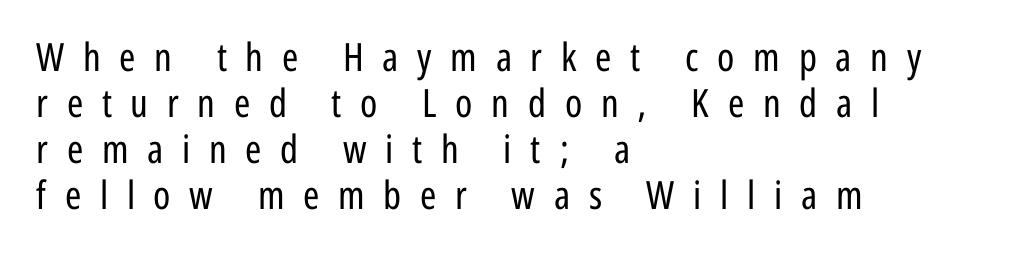
Q: Is the text bold? A: No.
Q: Is the text italic (slanted)? A: No, it is upright.
Q: Is the typeface a serif or a sans-serif typeface? A: Sans-serif.
Q: Is the text underlined? A: No.
Q: How is the paragraph aligned? A: Left-aligned.
Q: Is the spacing between letters normal or unusually wide? A: Unusually wide.
Q: Width (condensed, normal, or wide)? A: Condensed.
Q: Stroke contrast? A: Low.
Q: x-height? A: Medium.
Q: Monospaced? A: No.
